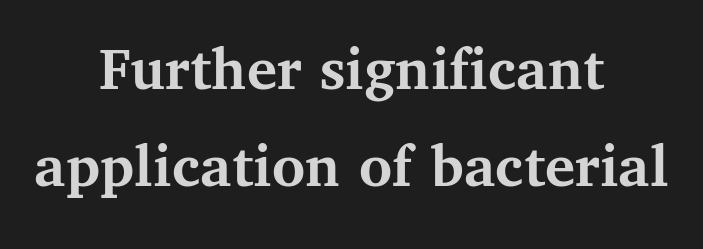
{"serif": "yes", "italic": "no", "bold": "yes", "weight": "semibold", "width": "normal", "stroke_contrast": "medium", "x_height": "medium", "monospaced": "no", "underline": "no", "align": "center", "line_spacing": "normal", "line_spacing_ratio": 1.54, "letter_spacing": "normal", "letter_spacing_em": 0.0, "glyph_px": 63}
